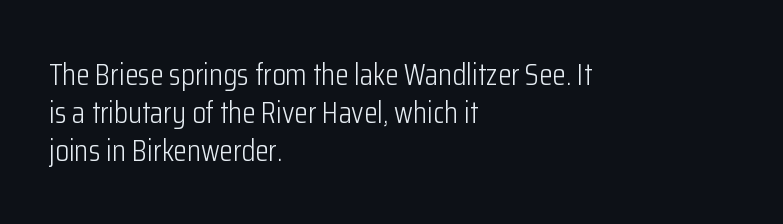
Q: Is the text bold? A: No.
Q: Is the text italic (slanted)? A: No, it is upright.
Q: Is the typeface a serif or a sans-serif typeface? A: Sans-serif.
Q: Is the text underlined? A: No.
Q: How is the paragraph aligned? A: Left-aligned.
Q: Is the spacing between letters normal or unusually wide? A: Normal.
Q: Width (condensed, normal, or wide)? A: Condensed.
Q: Stroke contrast? A: Low.
Q: x-height? A: Medium.
Q: Monospaced? A: No.
